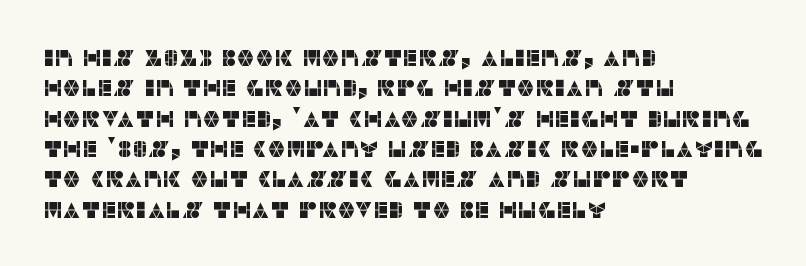
{"italic": "no", "underline": "no", "align": "left", "line_spacing": "normal", "line_spacing_ratio": 1.32, "letter_spacing": "normal", "letter_spacing_em": 0.0, "glyph_px": 23}
